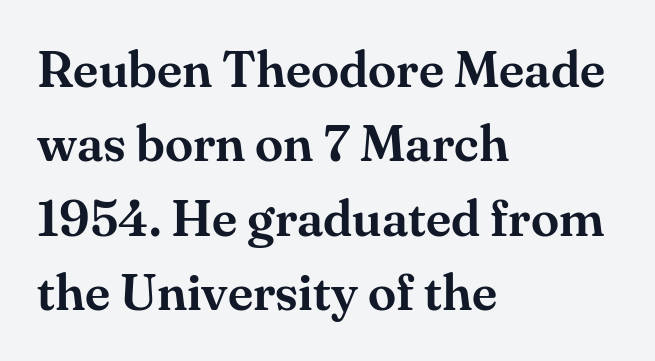
Q: Is the text italic (slanted)? A: No, it is upright.
Q: Is the typeface a serif or a sans-serif typeface? A: Serif.
Q: Is the text underlined? A: No.
Q: How is the paragraph aligned? A: Left-aligned.
Q: Is the spacing between letters normal or unusually wide? A: Normal.
Q: Is the spacing between lines tight, normal or loose? A: Normal.
Q: Width (condensed, normal, or wide)? A: Normal.
Q: Stroke contrast? A: Medium.
Q: x-height? A: Small.
Q: Monospaced? A: No.
